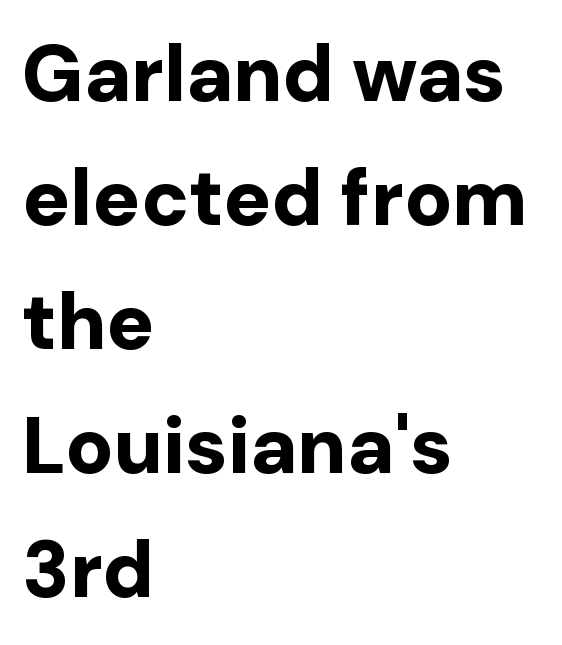
The image shows 79 px bold sans-serif type, upright; set left-aligned, normal line spacing (1.57x), normal letter spacing, not underlined; low stroke contrast and a medium x-height.
